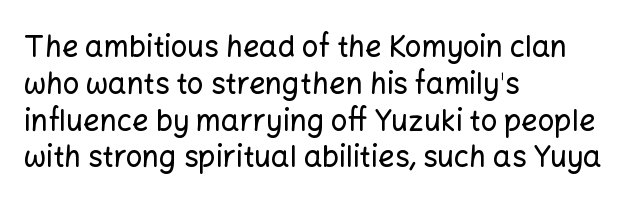
{"serif": "no", "italic": "no", "width": "normal", "stroke_contrast": "low", "x_height": "medium", "monospaced": "no", "underline": "no", "align": "left", "line_spacing": "normal", "line_spacing_ratio": 1.27, "letter_spacing": "normal", "letter_spacing_em": 0.0, "glyph_px": 29}
